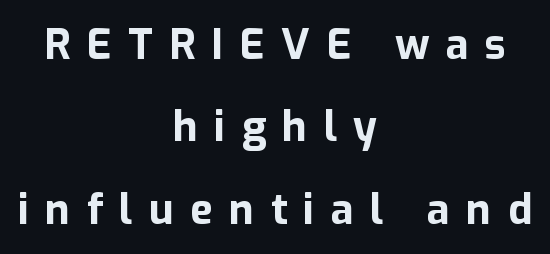
The image shows 42 px bold sans-serif type, upright; set centered, loose line spacing (1.96x), unusually wide letter spacing (+0.39 em), not underlined; low stroke contrast and a medium x-height.
